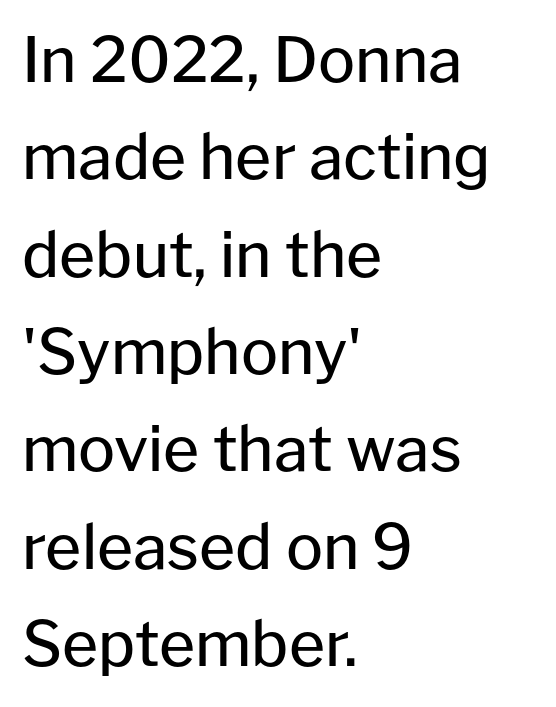
Q: Is the text bold? A: No.
Q: Is the text italic (slanted)? A: No, it is upright.
Q: Is the typeface a serif or a sans-serif typeface? A: Sans-serif.
Q: Is the text underlined? A: No.
Q: How is the paragraph aligned? A: Left-aligned.
Q: Is the spacing between letters normal or unusually wide? A: Normal.
Q: Is the spacing between lines tight, normal or loose? A: Normal.
Q: Width (condensed, normal, or wide)? A: Normal.
Q: Stroke contrast? A: Low.
Q: x-height? A: Medium.
Q: Monospaced? A: No.
